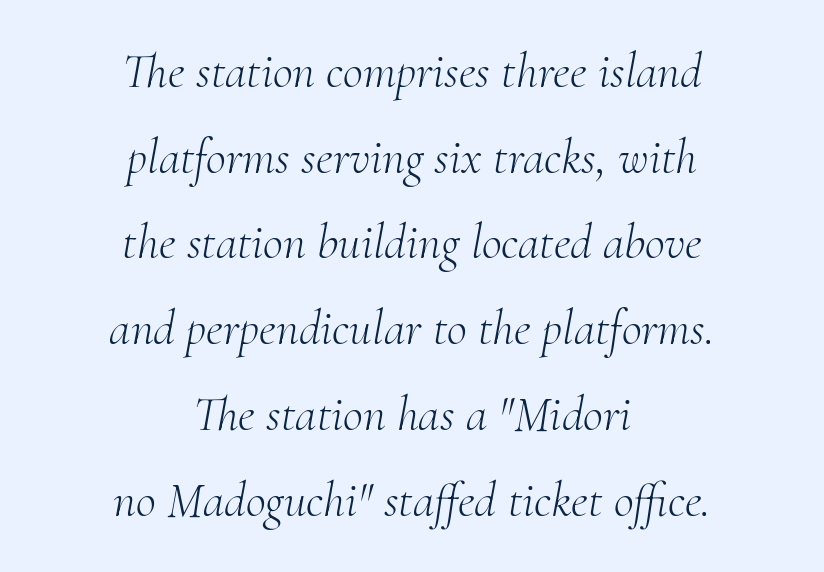
Notice how the stems are inclined rather than vertical — that's the hallmark of italics. A typesetter would call this proportional, since set widths differ per character. Typographically, this falls in the serif category. If you folded the block vertically in half, each line would mirror itself in length. Weight: not bold — regular or lighter.
